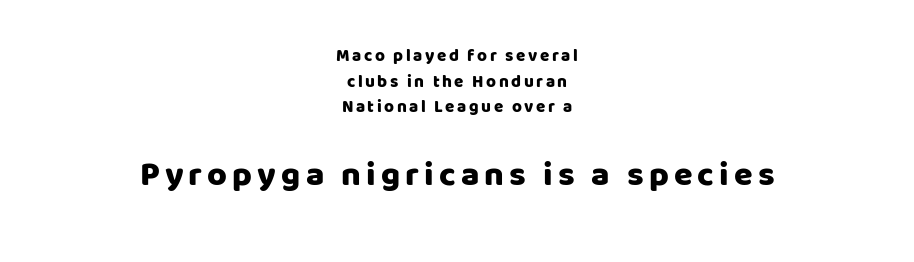
The image shows 34 px sans-serif type, upright; set centered, normal line spacing (1.51x), not underlined; the second (bottom) block is 2.0x larger; low stroke contrast and a large x-height.
